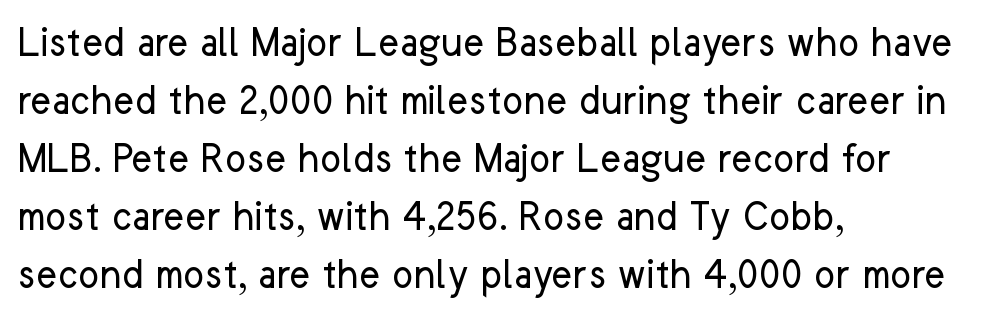
The image shows 45 px regular-weight sans-serif type, upright; set left-aligned, normal line spacing (1.29x), normal letter spacing, not underlined; low stroke contrast and a medium x-height.
